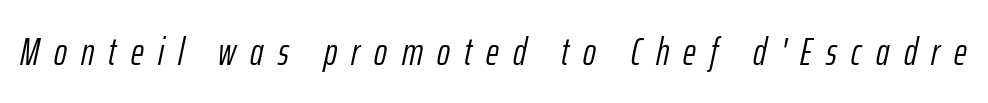
The image shows 39 px light, condensed type, italic (leaning right); set unusually wide letter spacing (+0.37 em), not underlined; low stroke contrast and a medium x-height.
